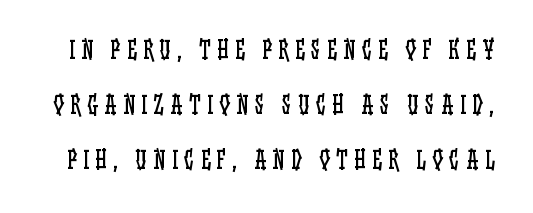
The passage shown has open, widely tracked lettering throughout. Check the space under the baseline: it is left empty. The specimen reads as upright at a glance. Heaviness? Minimal to ordinary, like unemphasized prose. Successive baselines arrive slowly, with a big drop between each.
